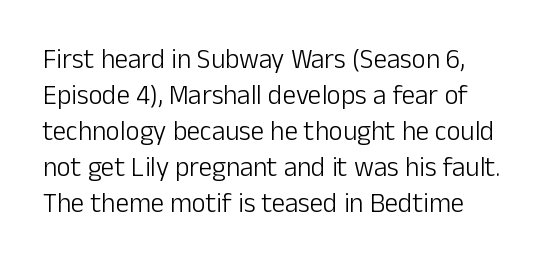
Nope, not italic — everything's standing straight. Only glyphs here, with clear space below each row. This rendering leaves character spacing at its baseline value. The lines sit at an ordinary, default distance from one another. Ink coverage per letter is moderate at most.
